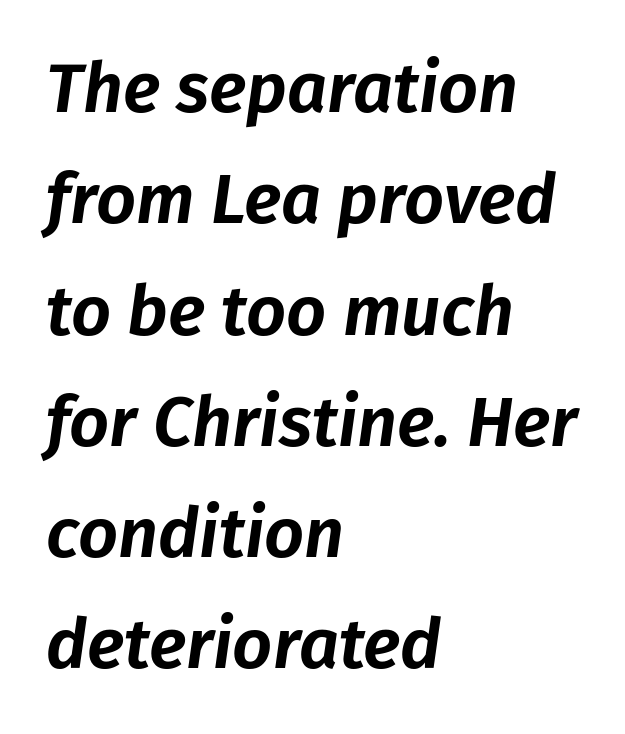
{"italic": "yes", "lean": "right", "slant_degrees": 8, "width": "normal", "stroke_contrast": "low", "x_height": "medium", "monospaced": "no", "underline": "no", "align": "left", "line_spacing": "normal", "line_spacing_ratio": 1.59, "letter_spacing": "normal", "letter_spacing_em": 0.0, "glyph_px": 70}
